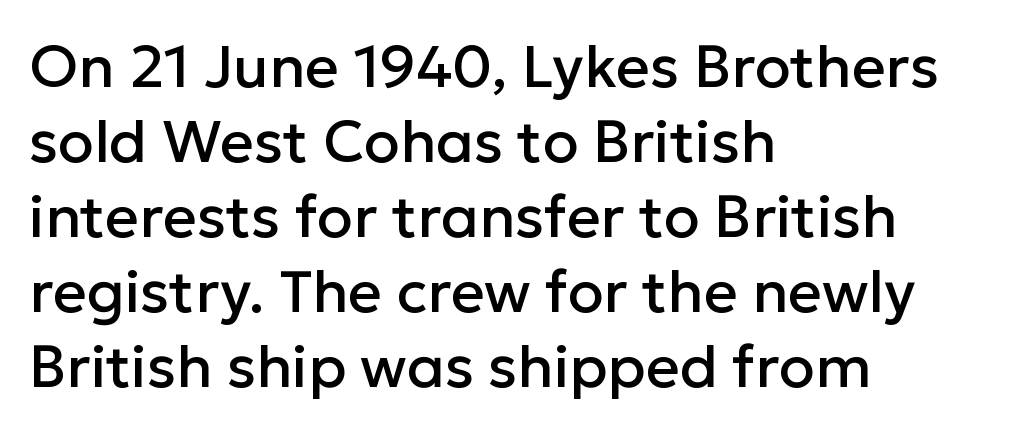
The image shows 59 px sans-serif type, upright; set left-aligned, normal line spacing (1.27x), normal letter spacing, not underlined; low stroke contrast and a medium x-height.
